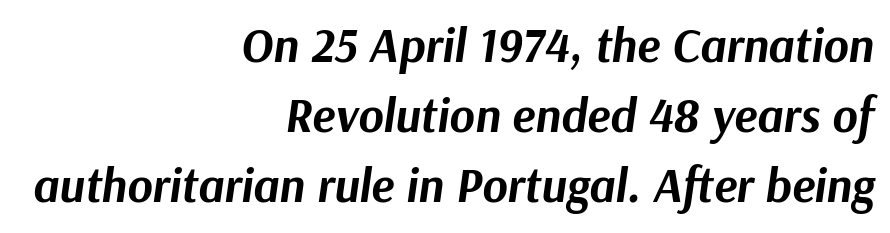
Q: Is the text bold? A: Yes.
Q: Is the text italic (slanted)? A: Yes, it leans right by about 9 degrees.
Q: Is the text underlined? A: No.
Q: How is the paragraph aligned? A: Right-aligned.
Q: Is the spacing between letters normal or unusually wide? A: Normal.
Q: Is the spacing between lines tight, normal or loose? A: Normal.
Q: Width (condensed, normal, or wide)? A: Normal.
Q: Stroke contrast? A: Medium.
Q: x-height? A: Medium.
Q: Monospaced? A: No.
